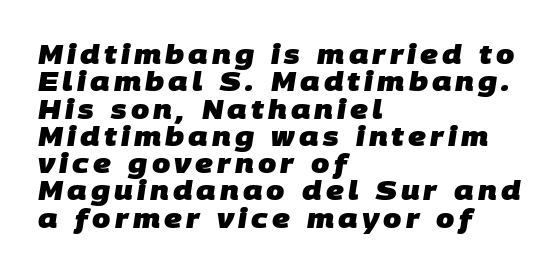
Check under the words: just untouched page. The sample has been set heavy, in full bold. What's the leading like? Squeezed, with rows nearly overlapping. The lines in this sample share a left origin and differ only in where they stop.
